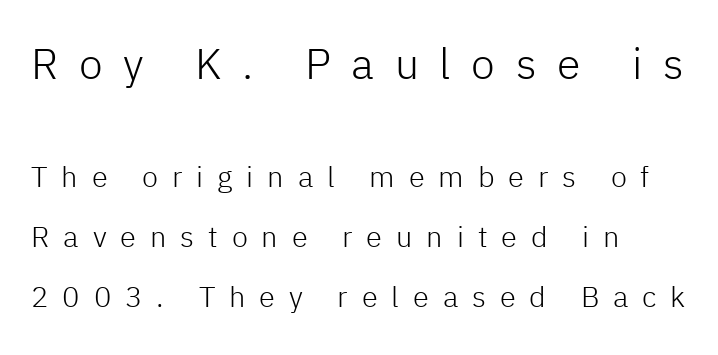
The line-height multiplier appears high, well above default. Compared with a centered layout, this one pins lines to the left instead. When letters stand straight like this, we call the style roman or upright. Bold? No — there's no thickening of the strokes.
